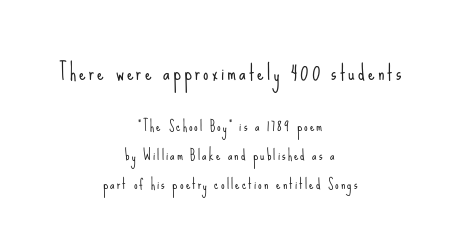
This rendering features lettering with no underline. If you squint, the top block still reads clearly — it's the larger of the two. The strokes are not fattened; the text isn't bold. Leading: increased. Upright lettering throughout. These lines stack symmetrically, like a column narrowing and widening about its center.
